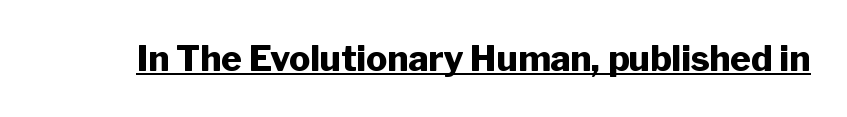
The letters advance in unequal steps, a hallmark of proportional type. The words here are underlined. Are there feet on the stems? There aren't — it's a sans. In terms of weight, the rendering is a true, heavy bold. These lines keep a tight, regular rhythm from letter to letter.
